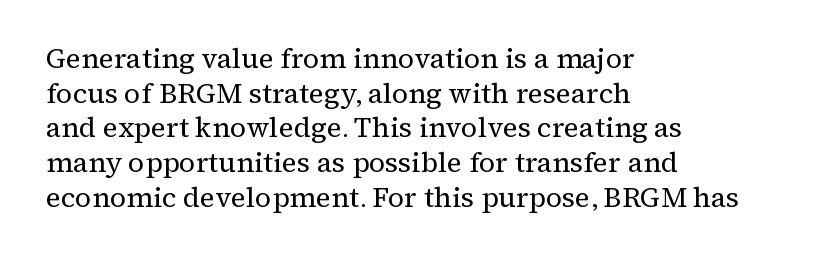
The image shows 28 px regular-weight serif type, upright; set left-aligned, line spacing 1.24x, normal letter spacing, not underlined; medium stroke contrast and a medium x-height.
